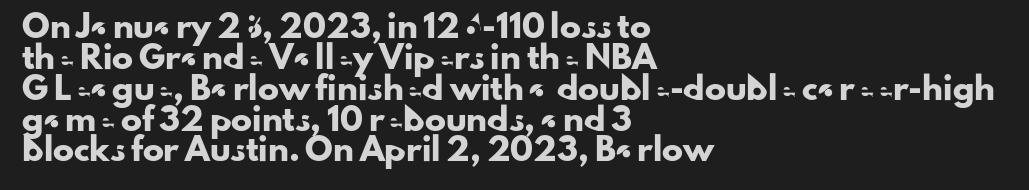
The image shows 21 px text type, upright; set left-aligned, normal line spacing (1.47x), normal letter spacing, not underlined.
